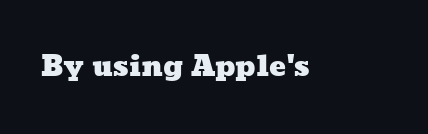
{"width": "wide", "stroke_contrast": "low", "x_height": "medium", "monospaced": "no", "underline": "no", "letter_spacing": "normal", "letter_spacing_em": 0.0, "glyph_px": 28}
